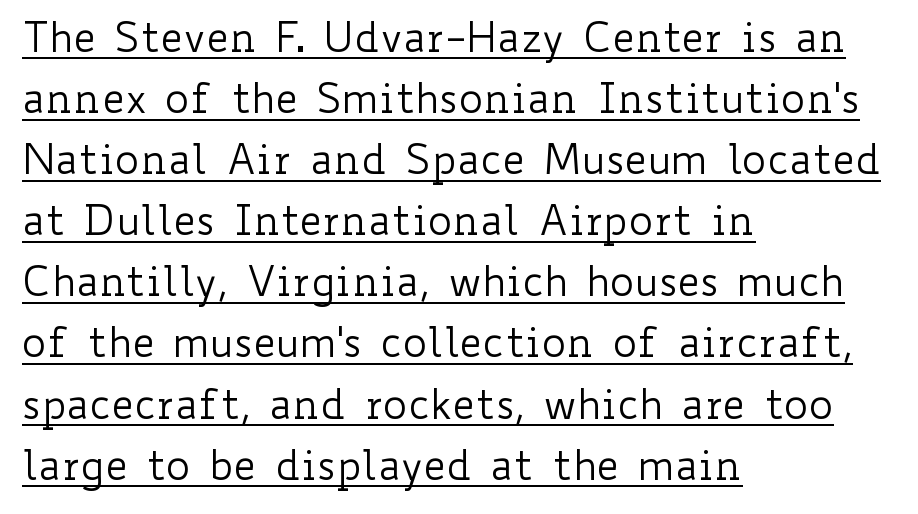
Q: Is the text bold? A: No.
Q: Is the text italic (slanted)? A: No, it is upright.
Q: Is the text underlined? A: Yes.
Q: How is the paragraph aligned? A: Left-aligned.
Q: Is the spacing between letters normal or unusually wide? A: Normal.
Q: Is the spacing between lines tight, normal or loose? A: Normal.
Q: Width (condensed, normal, or wide)? A: Wide.
Q: Stroke contrast? A: Low.
Q: x-height? A: Small.
Q: Monospaced? A: No.
